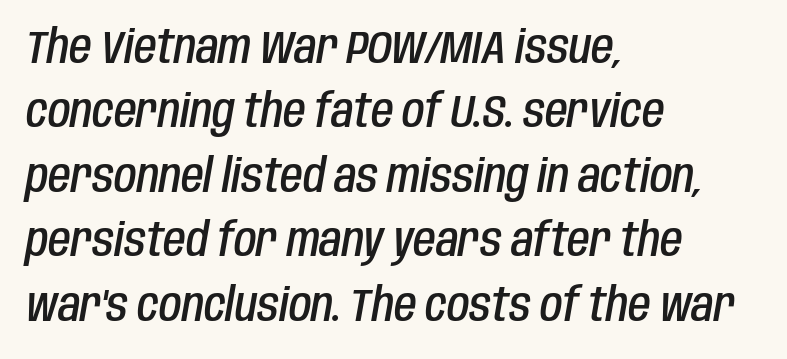
{"italic": "yes", "lean": "right", "slant_degrees": 10, "bold": "semi", "weight": "semibold", "width": "condensed", "stroke_contrast": "low", "x_height": "large", "monospaced": "no", "underline": "no", "align": "left", "line_spacing": "normal", "line_spacing_ratio": 1.4, "letter_spacing": "normal", "letter_spacing_em": 0.0, "glyph_px": 46}
